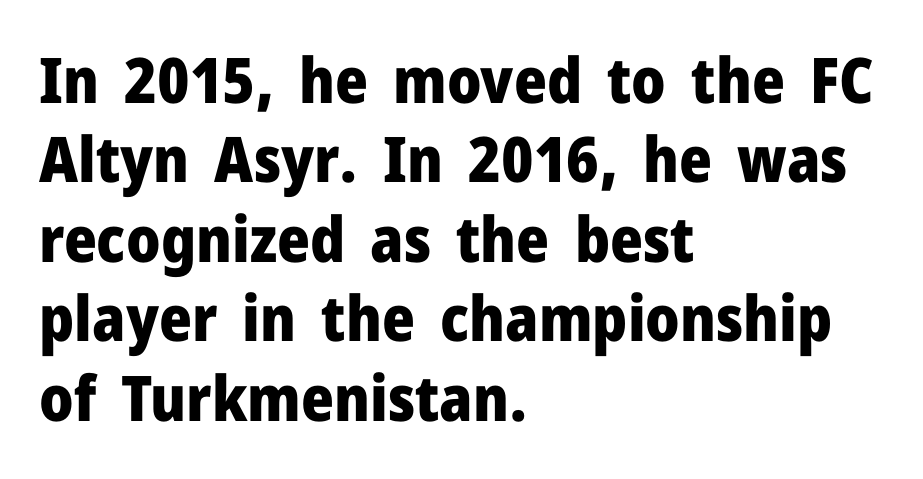
{"serif": "no", "italic": "no", "bold": "yes", "weight": "heavy", "width": "normal", "stroke_contrast": "low", "x_height": "medium", "monospaced": "no", "underline": "no", "align": "left", "line_spacing": "normal", "line_spacing_ratio": 1.26, "letter_spacing": "normal", "letter_spacing_em": 0.0, "glyph_px": 63}
